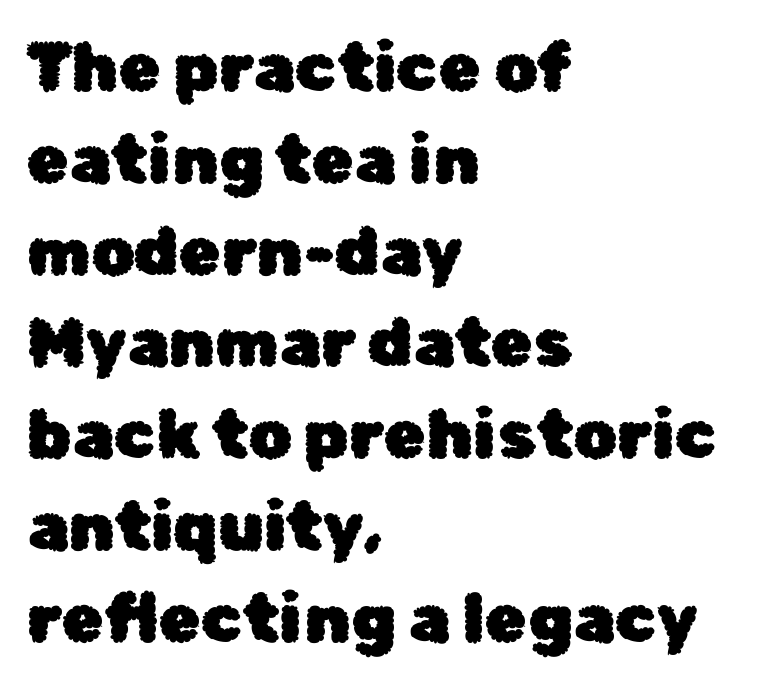
The image shows 68 px sans-serif type, upright; set left-aligned, normal line spacing (1.35x), normal letter spacing, not underlined; low stroke contrast and a medium x-height.
